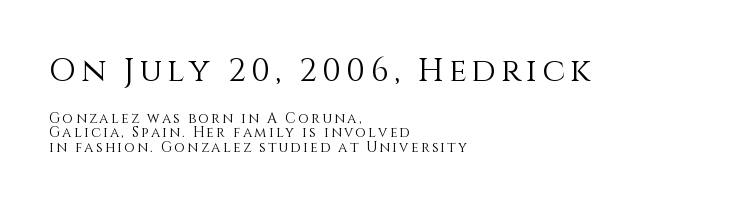
The image shows 32 px light type, upright; set left-aligned, tight line spacing (1.06x), not underlined; the first (top) block is 2.29x larger; a large x-height.
